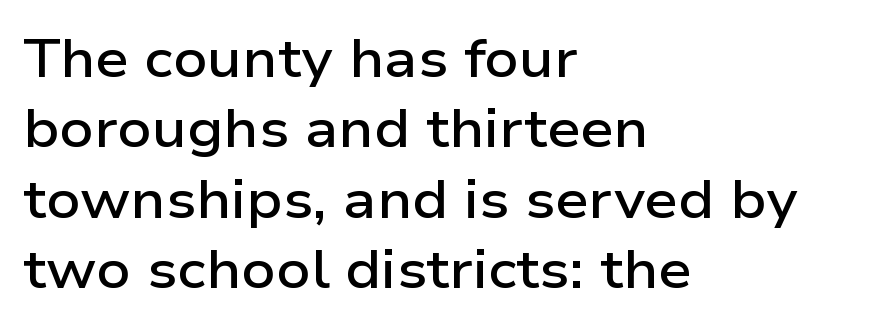
Q: Is the text bold? A: Semi-bold.
Q: Is the text italic (slanted)? A: No, it is upright.
Q: Is the typeface a serif or a sans-serif typeface? A: Sans-serif.
Q: Is the text underlined? A: No.
Q: How is the paragraph aligned? A: Left-aligned.
Q: Is the spacing between letters normal or unusually wide? A: Normal.
Q: Is the spacing between lines tight, normal or loose? A: Normal.
Q: Width (condensed, normal, or wide)? A: Wide.
Q: Stroke contrast? A: Low.
Q: x-height? A: Medium.
Q: Monospaced? A: No.
